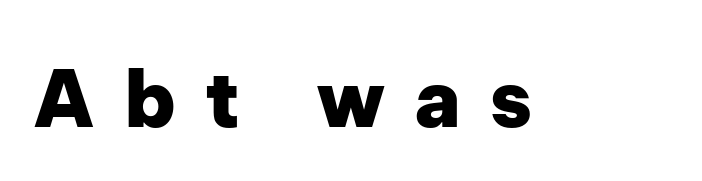
Q: Is the text bold? A: Yes.
Q: Is the text italic (slanted)? A: No, it is upright.
Q: Is the typeface a serif or a sans-serif typeface? A: Sans-serif.
Q: Is the text underlined? A: No.
Q: Is the spacing between letters normal or unusually wide? A: Unusually wide.
Q: Width (condensed, normal, or wide)? A: Normal.
Q: Stroke contrast? A: Low.
Q: x-height? A: Medium.
Q: Monospaced? A: No.
